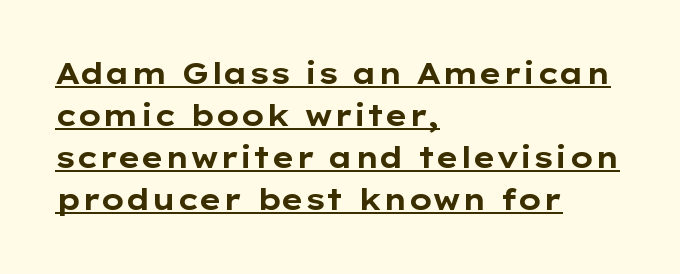
The image shows 29 px bold, wide sans-serif type, upright; set left-aligned, normal line spacing (1.45x), normal letter spacing, underlined; low stroke contrast and a medium x-height.
